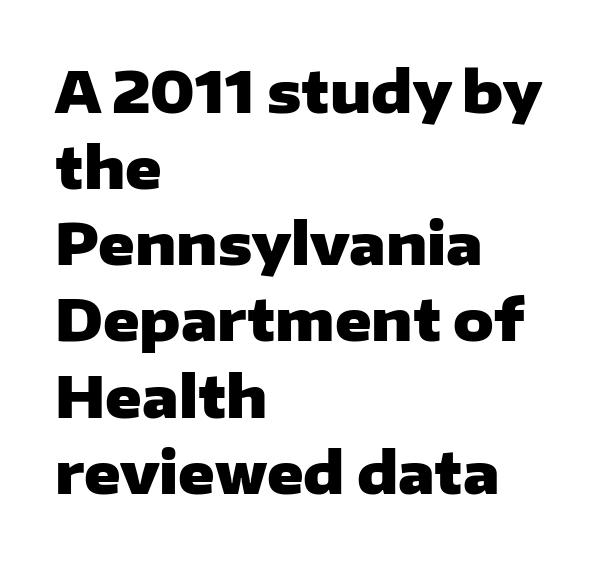
Caption: standard tracking, unaltered. The sample has been set heavy, in full bold. Every stem runs plumb, perpendicular to the baseline. Which margin do the lines hug? The left one — the right edge is uneven.
